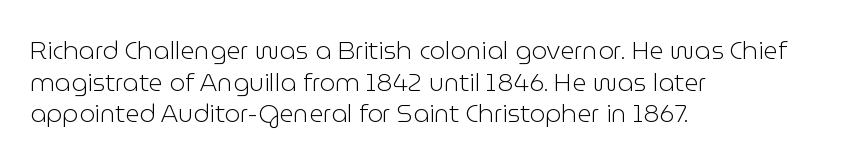
The characters are drawn with everyday or finer stroke widths. The string is rendered with underlining switched off. Leading matches the norm, producing a regular column. This sample uses plain, unmodified letter spacing.
